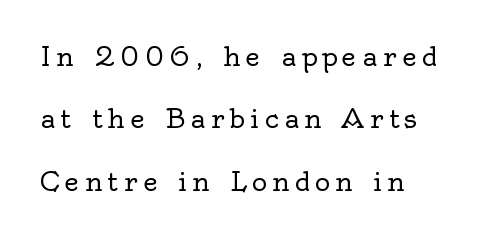
Q: Is the text bold? A: No.
Q: Is the text italic (slanted)? A: No, it is upright.
Q: Is the text underlined? A: No.
Q: How is the paragraph aligned? A: Left-aligned.
Q: Is the spacing between lines tight, normal or loose? A: Loose.
